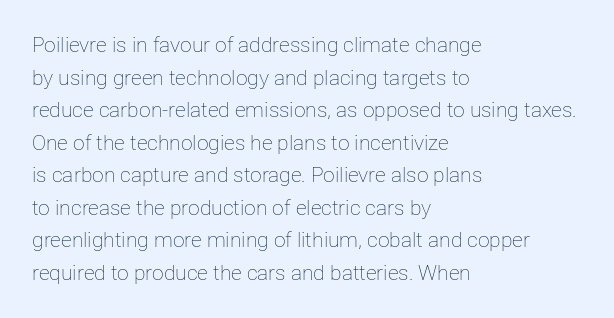
{"italic": "no", "bold": "no", "underline": "no", "align": "left", "line_spacing": "normal", "line_spacing_ratio": 1.55, "letter_spacing": "normal", "letter_spacing_em": 0.0, "glyph_px": 21}
